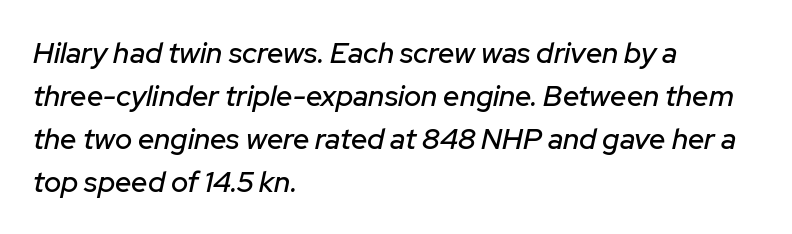
{"italic": "yes", "lean": "right", "slant_degrees": 12, "width": "normal", "stroke_contrast": "low", "x_height": "medium", "monospaced": "no", "underline": "no", "align": "left", "line_spacing": "normal", "line_spacing_ratio": 1.48, "letter_spacing": "normal", "letter_spacing_em": 0.0, "glyph_px": 29}
